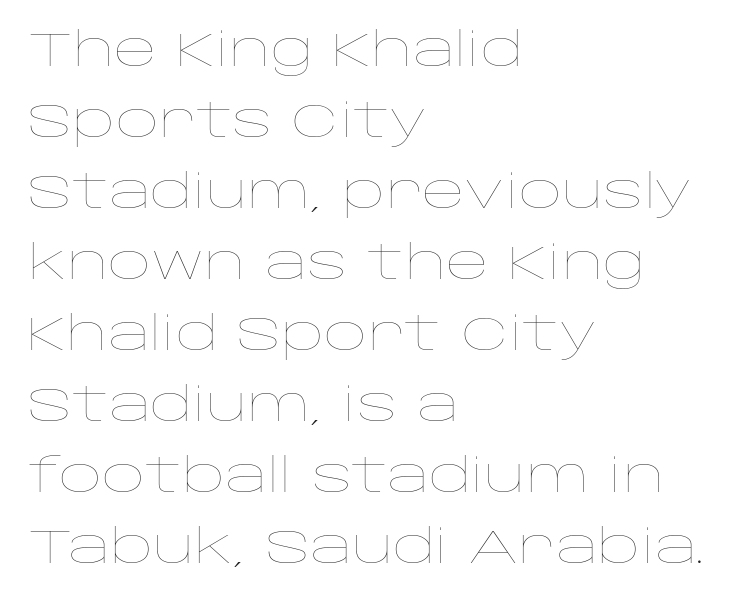
A light-to-regular cut is what we see here. Italic? Not at all — the glyphs are vertical. Visually the block forms a straight wall on the left and a jagged coastline on the right. Words appear dense and cohesive because spacing is normal.
